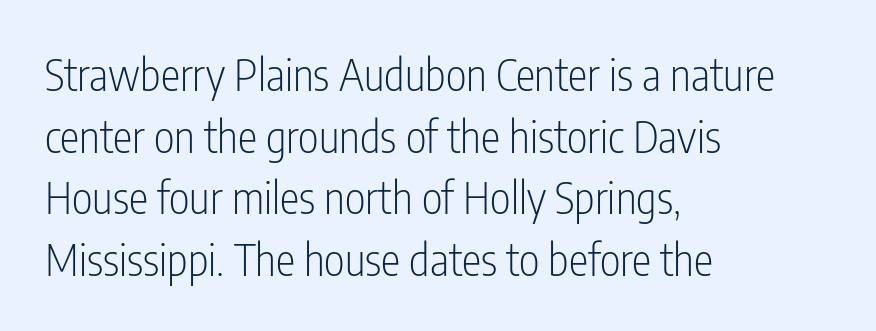
Q: Is the text bold? A: No.
Q: Is the text italic (slanted)? A: No, it is upright.
Q: Is the typeface a serif or a sans-serif typeface? A: Sans-serif.
Q: Is the text underlined? A: No.
Q: How is the paragraph aligned? A: Left-aligned.
Q: Is the spacing between letters normal or unusually wide? A: Normal.
Q: Is the spacing between lines tight, normal or loose? A: Normal.
Q: Width (condensed, normal, or wide)? A: Condensed.
Q: Stroke contrast? A: Low.
Q: x-height? A: Medium.
Q: Monospaced? A: No.
